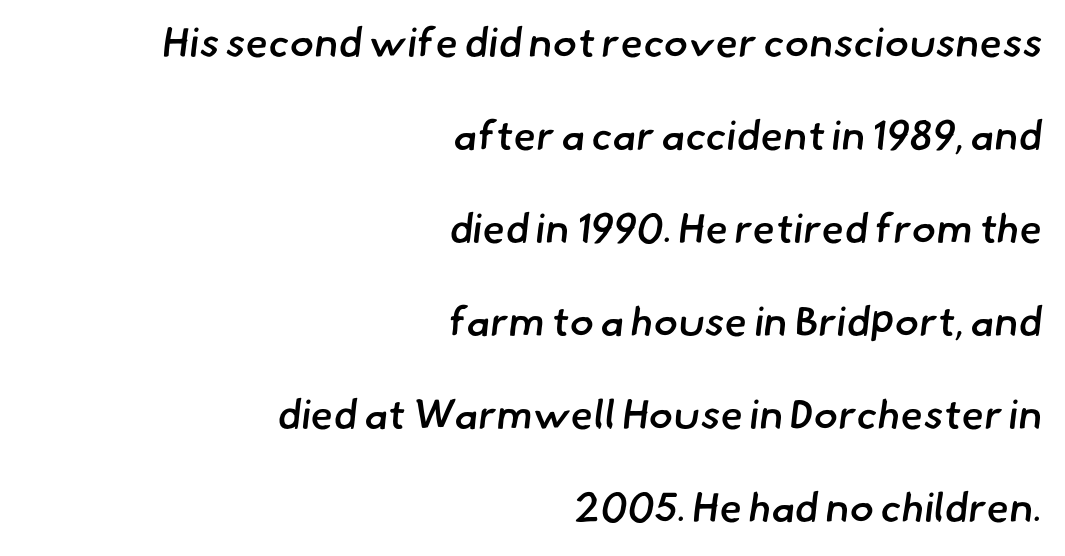
The image shows 41 px semibold sans-serif type; set right-aligned, loose line spacing (2.27x), normal letter spacing, not underlined; low stroke contrast and a small x-height.
